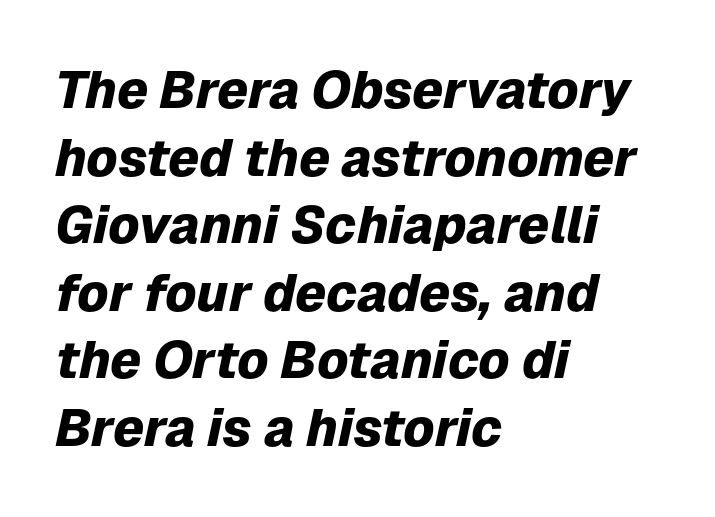
{"italic": "yes", "lean": "right", "slant_degrees": 12, "bold": "yes", "weight": "heavy", "width": "normal", "stroke_contrast": "low", "x_height": "medium", "monospaced": "no", "underline": "no", "align": "left", "line_spacing": "normal", "line_spacing_ratio": 1.3, "letter_spacing": "normal", "letter_spacing_em": 0.0, "glyph_px": 52}
